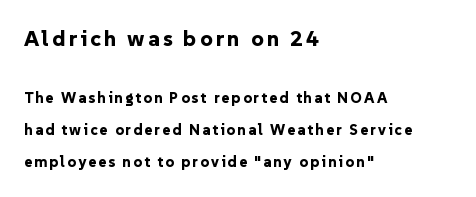
These two chunks differ in scale, with the top chunk taking the larger measure. A typesetter would mark this as roman, not italic. This is heavy type, rendered in bold. Leftover space on each line is placed entirely after the last word.
